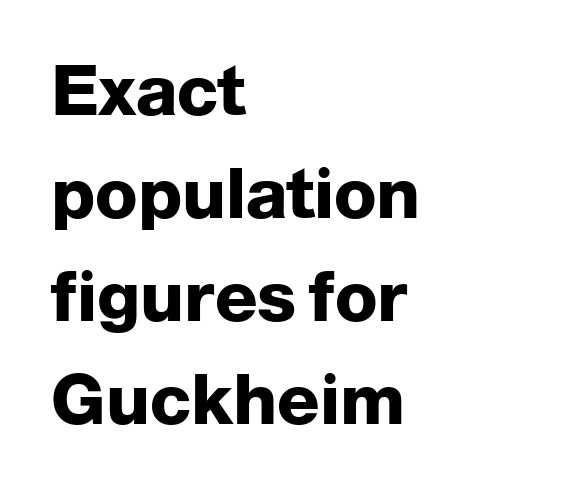
{"serif": "no", "italic": "no", "bold": "yes", "weight": "heavy", "width": "normal", "stroke_contrast": "low", "x_height": "medium", "monospaced": "no", "underline": "no", "align": "left", "line_spacing": "normal", "line_spacing_ratio": 1.47, "letter_spacing": "normal", "letter_spacing_em": 0.0, "glyph_px": 70}
